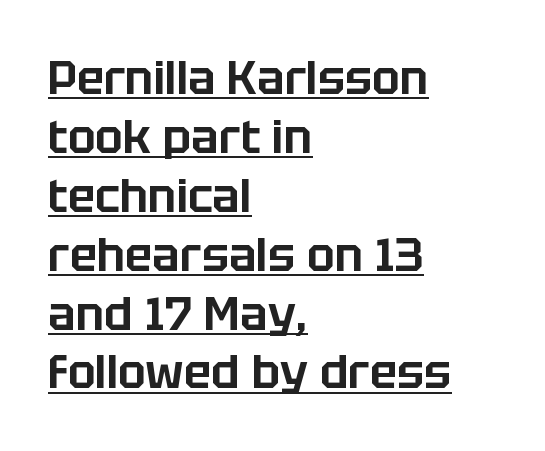
{"serif": "no", "italic": "no", "width": "normal", "stroke_contrast": "low", "x_height": "large", "monospaced": "no", "underline": "yes", "align": "left", "line_spacing": "normal", "line_spacing_ratio": 1.28, "letter_spacing": "normal", "letter_spacing_em": 0.0, "glyph_px": 46}
